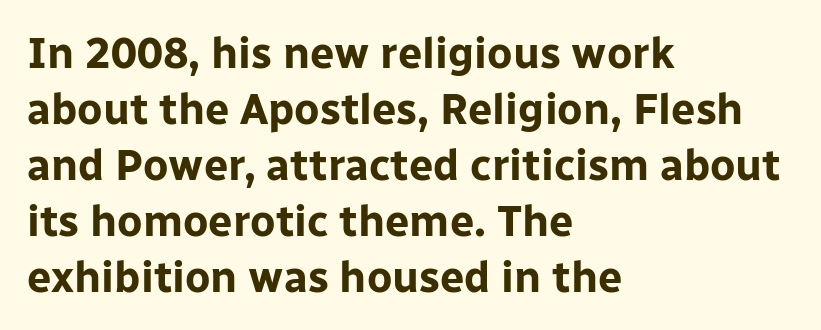
The image shows 43 px bold sans-serif type, upright; set left-aligned, normal line spacing (1.3x), normal letter spacing, not underlined; low stroke contrast and a medium x-height.
